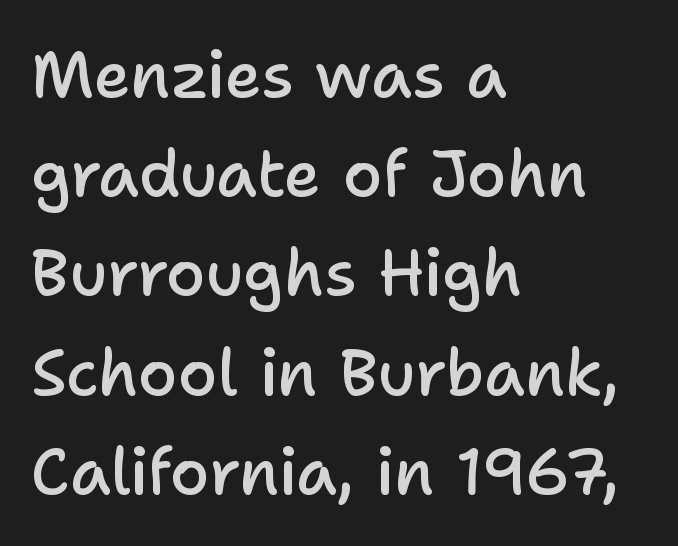
Q: Is the text bold? A: Semi-bold.
Q: Is the text italic (slanted)? A: No, it is upright.
Q: Is the typeface a serif or a sans-serif typeface? A: Sans-serif.
Q: Is the text underlined? A: No.
Q: How is the paragraph aligned? A: Left-aligned.
Q: Is the spacing between letters normal or unusually wide? A: Normal.
Q: Is the spacing between lines tight, normal or loose? A: Normal.
Q: Width (condensed, normal, or wide)? A: Normal.
Q: Stroke contrast? A: Low.
Q: x-height? A: Medium.
Q: Monospaced? A: No.
